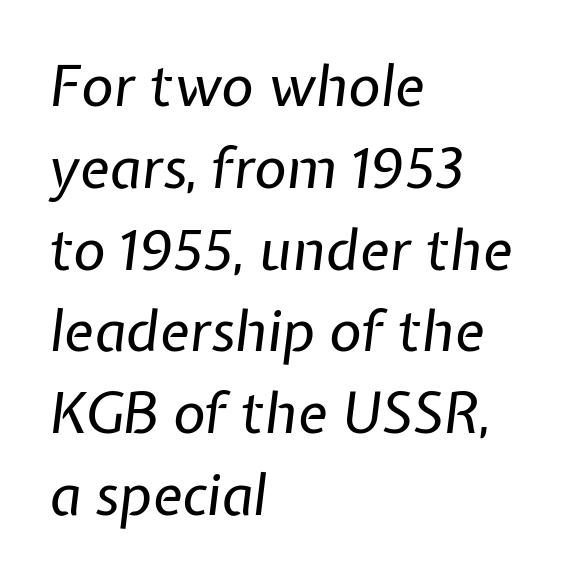
Vertical spacing — default. Is the block centered? No — it sits flush against the left margin. Lines of text with bare space underneath. Notice how the stems are inclined rather than vertical — that's the hallmark of italics.
